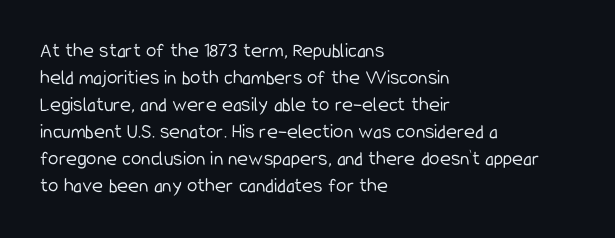
{"italic": "no", "bold": "no", "underline": "no", "align": "left", "line_spacing": "normal", "line_spacing_ratio": 1.29, "letter_spacing": "normal", "letter_spacing_em": 0.0, "glyph_px": 21}
